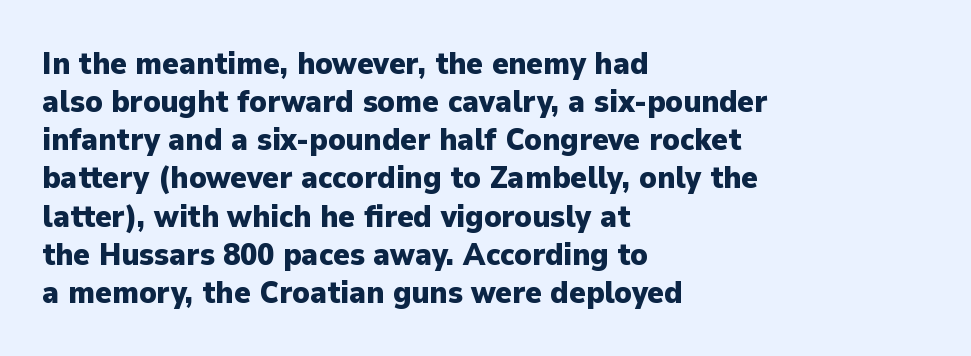
{"serif": "no", "italic": "no", "bold": "yes", "weight": "heavy", "width": "normal", "stroke_contrast": "low", "x_height": "medium", "monospaced": "no", "underline": "no", "align": "left", "line_spacing_ratio": 1.23, "letter_spacing": "normal", "letter_spacing_em": 0.0, "glyph_px": 31}
